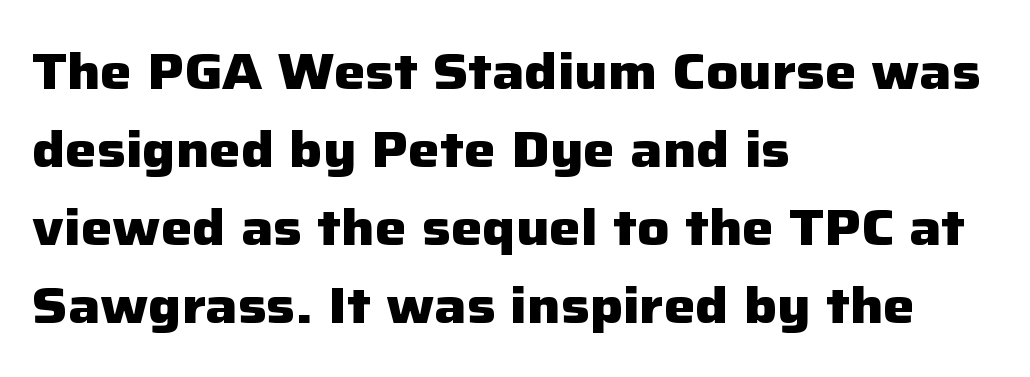
Q: Is the text bold? A: Yes.
Q: Is the text italic (slanted)? A: No, it is upright.
Q: Is the typeface a serif or a sans-serif typeface? A: Sans-serif.
Q: Is the text underlined? A: No.
Q: How is the paragraph aligned? A: Left-aligned.
Q: Is the spacing between letters normal or unusually wide? A: Normal.
Q: Is the spacing between lines tight, normal or loose? A: Normal.
Q: Width (condensed, normal, or wide)? A: Normal.
Q: Stroke contrast? A: Low.
Q: x-height? A: Medium.
Q: Monospaced? A: No.
